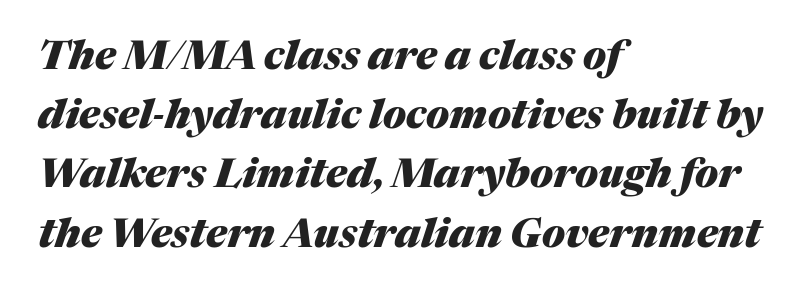
The image shows 40 px heavy type, italic (leaning right); set left-aligned, normal line spacing (1.48x), normal letter spacing, not underlined; medium stroke contrast and a medium x-height.
